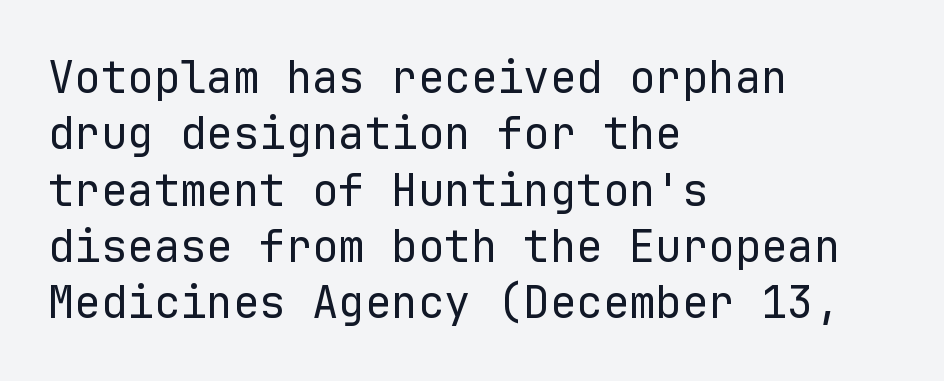
Q: Is the text bold? A: No.
Q: Is the text italic (slanted)? A: No, it is upright.
Q: Is the typeface a serif or a sans-serif typeface? A: Sans-serif.
Q: Is the text underlined? A: No.
Q: How is the paragraph aligned? A: Left-aligned.
Q: Is the spacing between letters normal or unusually wide? A: Normal.
Q: Is the spacing between lines tight, normal or loose? A: Normal.
Q: Width (condensed, normal, or wide)? A: Normal.
Q: Stroke contrast? A: Low.
Q: x-height? A: Medium.
Q: Monospaced? A: Yes.
